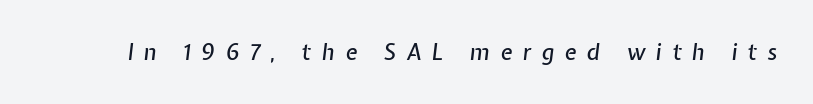
{"italic": "yes", "lean": "right", "slant_degrees": 7, "underline": "no", "letter_spacing": "wide", "letter_spacing_em": 0.47, "glyph_px": 22}
